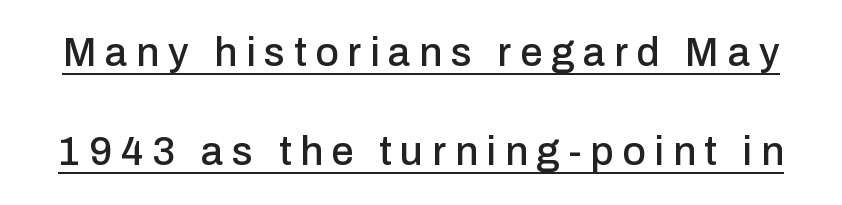
The lettering is marked with a stroke running underneath it. Substantial extra tracking has been applied to these lines. Line spacing here is loose. Grotesque or geometric, the face here clearly has no serifs. The face used here is proportionally spaced, like ordinary book or web type.
